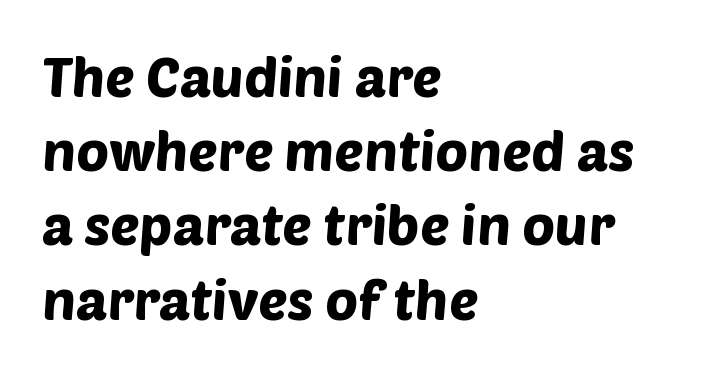
{"serif": "no", "width": "normal", "stroke_contrast": "low", "x_height": "large", "monospaced": "no", "underline": "no", "align": "left", "line_spacing": "normal", "line_spacing_ratio": 1.35, "letter_spacing": "normal", "letter_spacing_em": 0.0, "glyph_px": 55}
